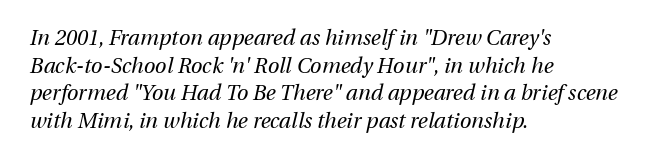
{"italic": "yes", "lean": "right", "slant_degrees": 13, "bold": "no", "underline": "no", "align": "left", "line_spacing": "normal", "line_spacing_ratio": 1.31, "letter_spacing": "normal", "letter_spacing_em": 0.0, "glyph_px": 21}
